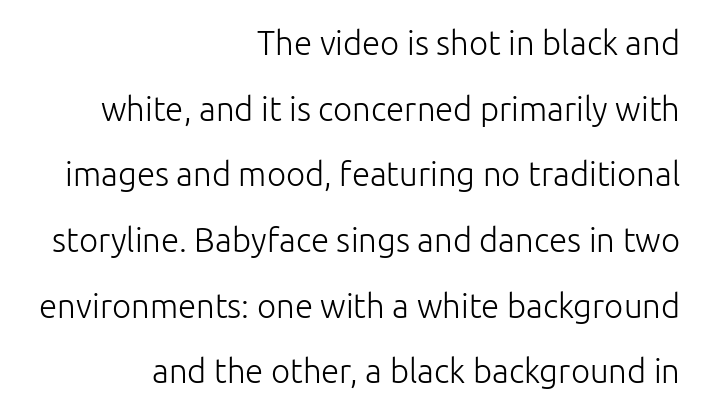
Stroke terminals: plain, sans-serif. Heaviness? Minimal to ordinary, like unemphasized prose. The typography opts for an upright posture over an oblique one. Each line ends at the same right margin while the left side varies. You could not count columns in this text — the font is proportionally spaced. Unmarked baselines from the first word to the last.
